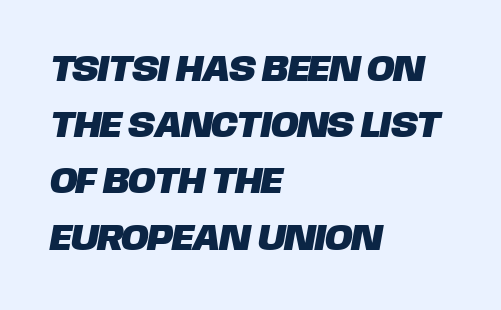
The image shows 37 px sans-serif type; set left-aligned, normal line spacing (1.52x), normal letter spacing, not underlined; low stroke contrast and a large x-height.
